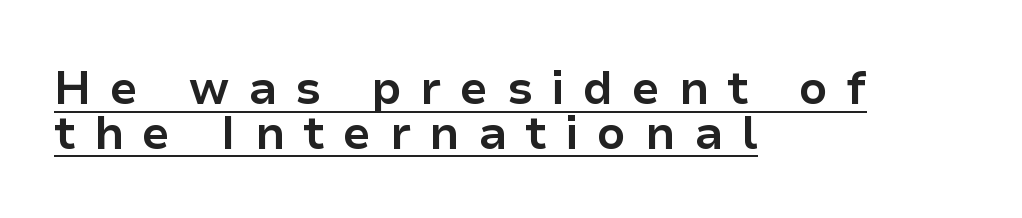
The specimen reads as upright at a glance. The rag falls on the right side of this text block. Typesetter's note: full bold, strokes at maximum text heaviness. The passage shown is typed in a proportional face where columns would drift. What decoration does the sample have? An underline.
